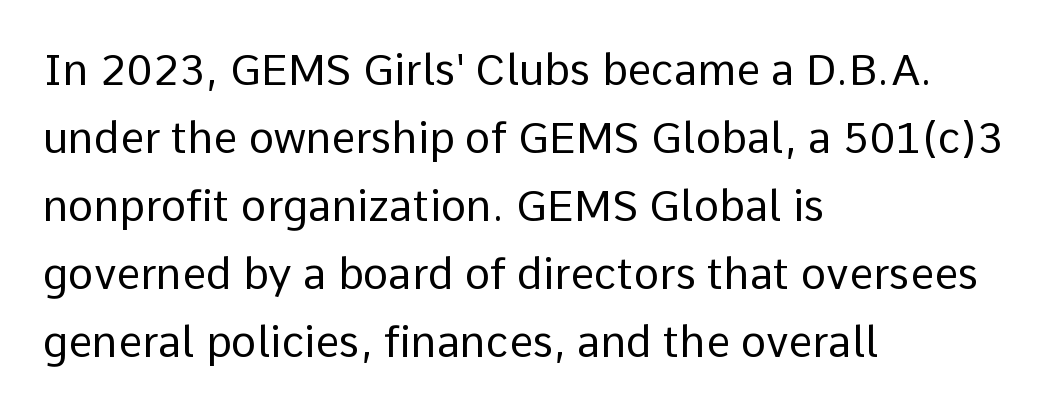
{"serif": "no", "italic": "no", "bold": "no", "weight": "regular", "width": "normal", "stroke_contrast": "low", "x_height": "medium", "monospaced": "no", "underline": "no", "align": "left", "line_spacing": "normal", "line_spacing_ratio": 1.58, "letter_spacing": "normal", "letter_spacing_em": 0.0, "glyph_px": 43}
